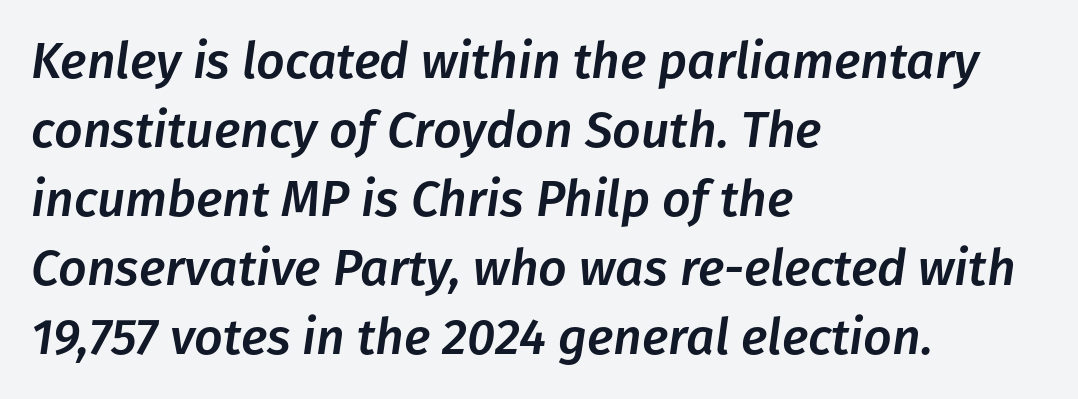
Q: Is the text italic (slanted)? A: Yes, it leans right by about 8 degrees.
Q: Is the text underlined? A: No.
Q: How is the paragraph aligned? A: Left-aligned.
Q: Is the spacing between letters normal or unusually wide? A: Normal.
Q: Is the spacing between lines tight, normal or loose? A: Normal.
Q: Width (condensed, normal, or wide)? A: Normal.
Q: Stroke contrast? A: Low.
Q: x-height? A: Medium.
Q: Monospaced? A: No.
